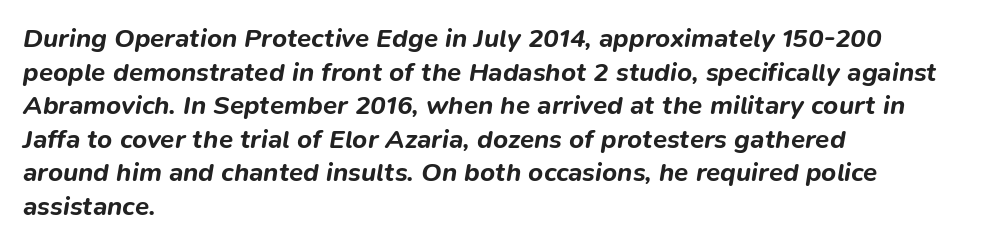
Q: Is the text bold? A: Yes.
Q: Is the text italic (slanted)? A: Yes, it leans right by about 9 degrees.
Q: Is the text underlined? A: No.
Q: How is the paragraph aligned? A: Left-aligned.
Q: Is the spacing between letters normal or unusually wide? A: Normal.
Q: Is the spacing between lines tight, normal or loose? A: Normal.
